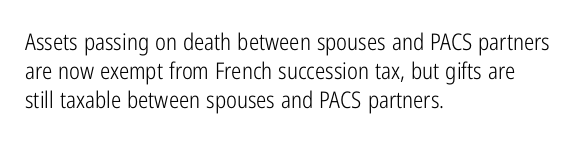
The image shows 23 px text type, upright; set left-aligned, normal line spacing (1.26x), normal letter spacing, not underlined.
